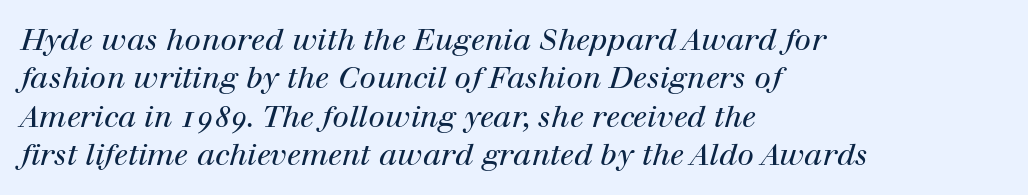
Compared with a centered layout, this one pins lines to the left instead. Proportional: the letters do not fall into vertical columns. The designer left line spacing at the default. The area under the type is left untouched.
